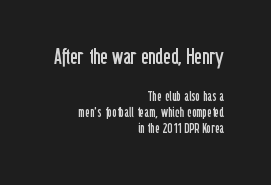
The image shows 22 px text type, upright; set right-aligned, tight line spacing (1.15x), normal letter spacing, not underlined; the first (top) block is 1.57x larger.
